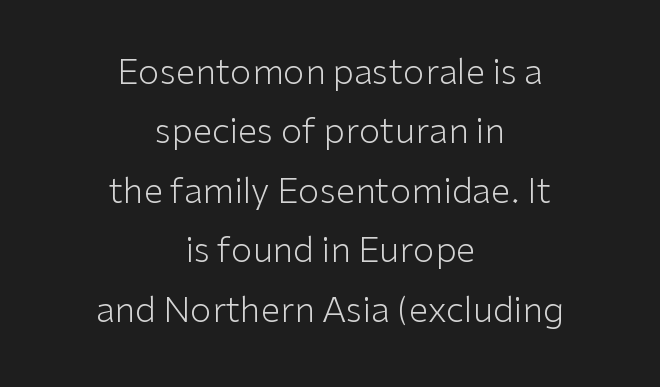
{"serif": "no", "italic": "no", "bold": "no", "weight": "light", "width": "normal", "stroke_contrast": "low", "x_height": "medium", "monospaced": "no", "underline": "no", "align": "center", "line_spacing": "normal", "line_spacing_ratio": 1.7, "letter_spacing": "normal", "letter_spacing_em": 0.0, "glyph_px": 35}
